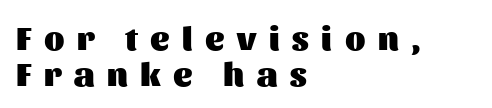
Which margin do the lines hug? The left one — the right edge is uneven. This sample uses a sans-serif face. This rendering features lettering with no underline. This is roman type, the default non-slanted kind. If you measured baseline to baseline, you'd find a short distance.
